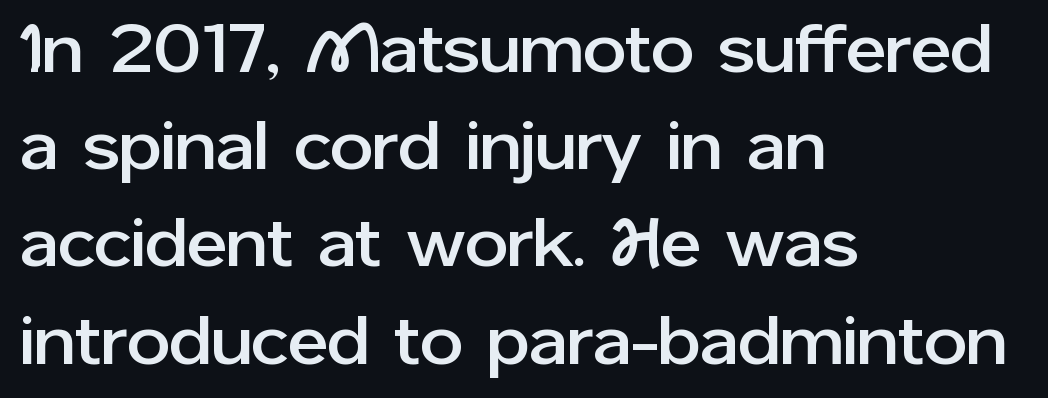
{"serif": "no", "italic": "no", "width": "normal", "stroke_contrast": "low", "x_height": "medium", "monospaced": "no", "underline": "no", "align": "left", "line_spacing": "normal", "line_spacing_ratio": 1.43, "letter_spacing": "normal", "letter_spacing_em": 0.0, "glyph_px": 68}
